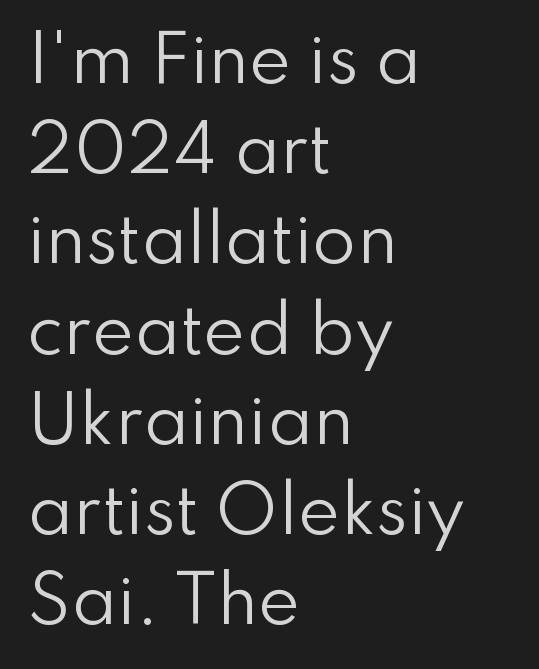
Q: Is the text bold? A: No.
Q: Is the text italic (slanted)? A: No, it is upright.
Q: Is the typeface a serif or a sans-serif typeface? A: Sans-serif.
Q: Is the text underlined? A: No.
Q: How is the paragraph aligned? A: Left-aligned.
Q: Is the spacing between letters normal or unusually wide? A: Normal.
Q: Is the spacing between lines tight, normal or loose? A: Normal.
Q: Width (condensed, normal, or wide)? A: Normal.
Q: Stroke contrast? A: Low.
Q: x-height? A: Small.
Q: Monospaced? A: No.
